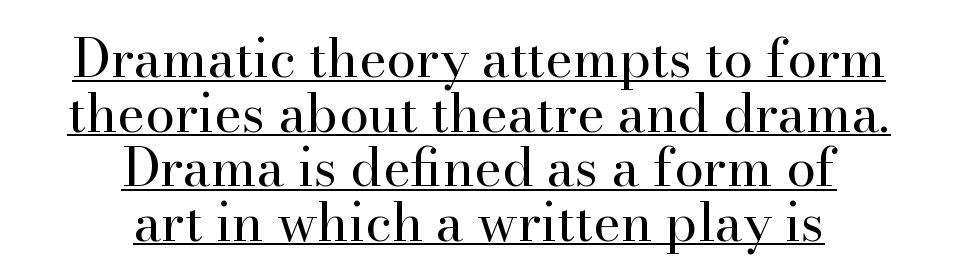
The typesetter chose a symmetrical, centered arrangement here. The letterforms sit shoulder to shoulder at normal distance. The designer went with a serif here, giving each stem small feet. The rendering uses the underline text-decoration. Vertical stems look standard width or narrower in stroke.
